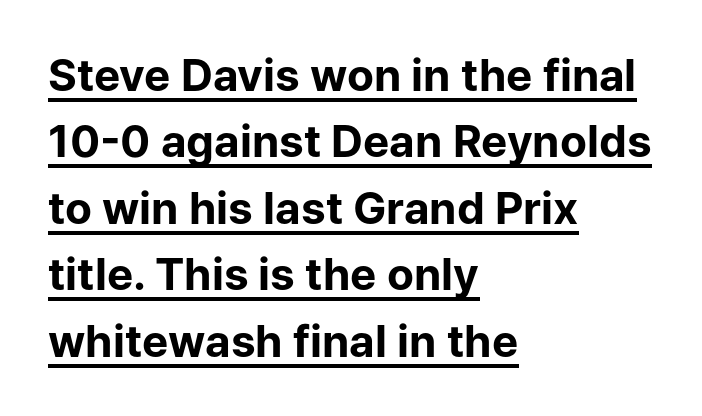
{"serif": "no", "italic": "no", "bold": "yes", "weight": "bold", "width": "normal", "stroke_contrast": "low", "x_height": "medium", "monospaced": "no", "underline": "yes", "align": "left", "line_spacing": "normal", "line_spacing_ratio": 1.51, "letter_spacing": "normal", "letter_spacing_em": 0.0, "glyph_px": 44}
